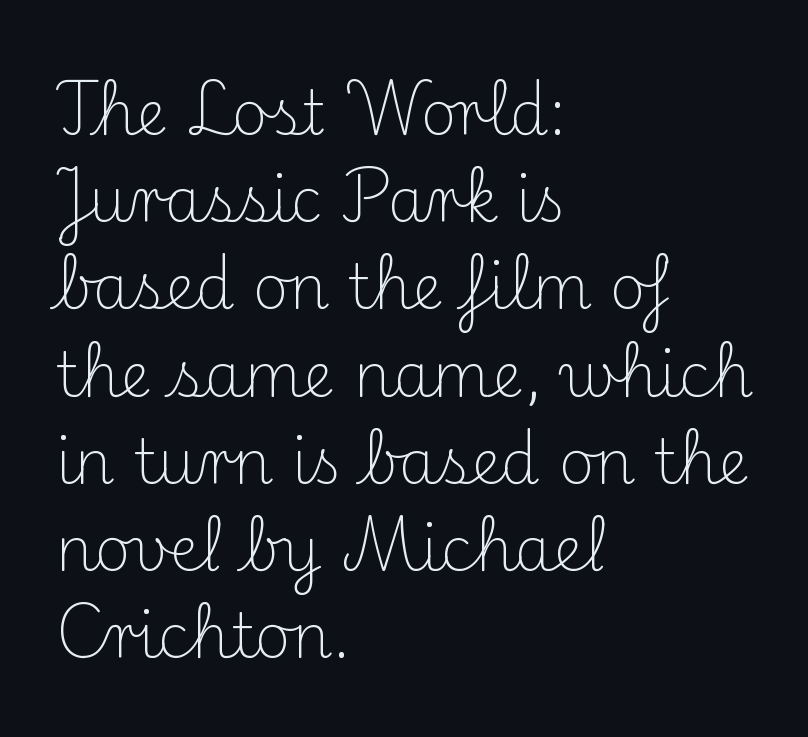
The rendering uses a moderate line-height, typical for paragraphs. Compared with typical body copy, the letter spacing here is the same. Stem width sits at or under what a default text font uses. Alignment: flush left. This sample uses a serif face. Plain, unruled lines of type.
